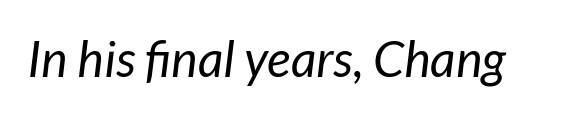
The image shows 50 px regular-weight type, italic (leaning right); set normal letter spacing, not underlined; low stroke contrast and a medium x-height.
